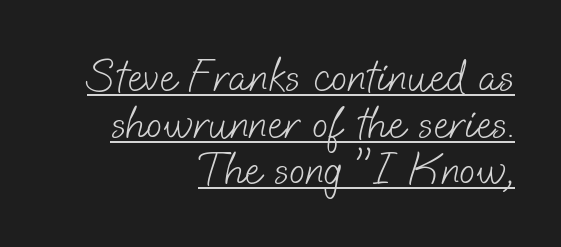
Q: Is the text bold? A: No.
Q: Is the typeface a serif or a sans-serif typeface? A: Sans-serif.
Q: Is the text underlined? A: Yes.
Q: How is the paragraph aligned? A: Right-aligned.
Q: Is the spacing between letters normal or unusually wide? A: Normal.
Q: Is the spacing between lines tight, normal or loose? A: Tight.
Q: Width (condensed, normal, or wide)? A: Normal.
Q: Stroke contrast? A: Low.
Q: x-height? A: Small.
Q: Monospaced? A: No.
